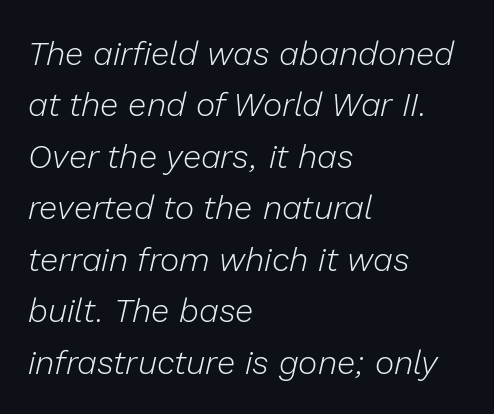
{"italic": "yes", "lean": "right", "slant_degrees": 13, "bold": "no", "weight": "light", "width": "normal", "stroke_contrast": "low", "x_height": "medium", "monospaced": "no", "underline": "no", "align": "left", "line_spacing": "normal", "line_spacing_ratio": 1.56, "letter_spacing": "normal", "letter_spacing_em": 0.0, "glyph_px": 33}
